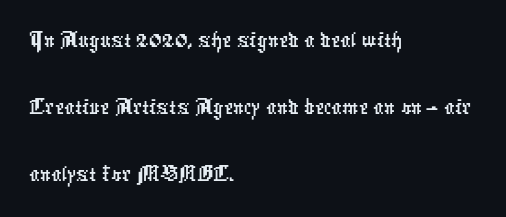
Each letter keeps its own natural width here, so spacing adapts to shape. Anything drawn beneath the words? Only blank space. The setting favours the left margin, as ordinary paragraphs usually do. Does extra space separate the letters? No, they use regular spacing.
